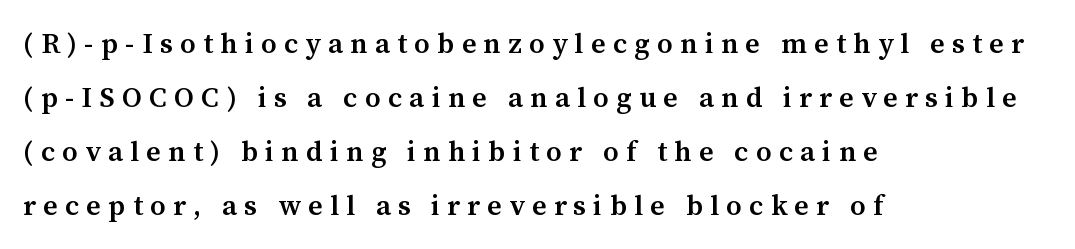
The image shows 28 px semibold serif type, upright; set left-aligned, loose line spacing (1.93x), unusually wide letter spacing (+0.26 em), not underlined; medium stroke contrast and a medium x-height.
